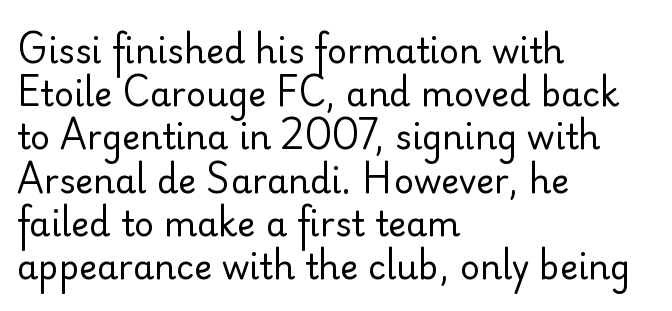
Q: Is the text bold? A: No.
Q: Is the text italic (slanted)? A: No, it is upright.
Q: Is the typeface a serif or a sans-serif typeface? A: Sans-serif.
Q: Is the text underlined? A: No.
Q: How is the paragraph aligned? A: Left-aligned.
Q: Is the spacing between letters normal or unusually wide? A: Normal.
Q: Is the spacing between lines tight, normal or loose? A: Normal.
Q: Width (condensed, normal, or wide)? A: Normal.
Q: Stroke contrast? A: Low.
Q: x-height? A: Small.
Q: Monospaced? A: No.
